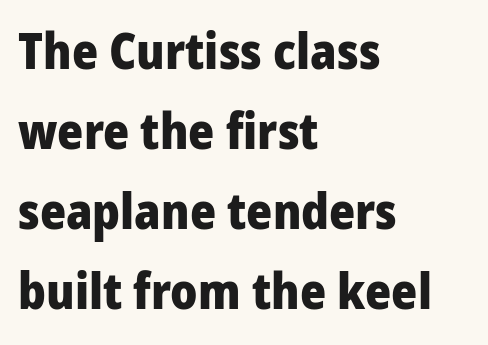
The image shows 50 px heavy, condensed sans-serif type, upright; set left-aligned, normal line spacing (1.6x), normal letter spacing, not underlined; low stroke contrast and a large x-height.
